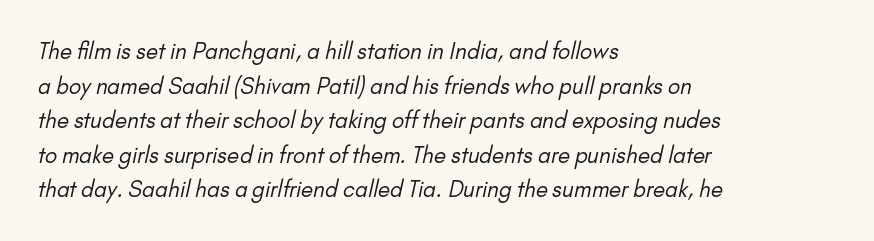
Stroke mass is kept to a normal reading level or below. Whoever set this chose a conventional vertical rhythm. A bare baseline throughout the passage. Short and long lines alike share a common starting point at left.
